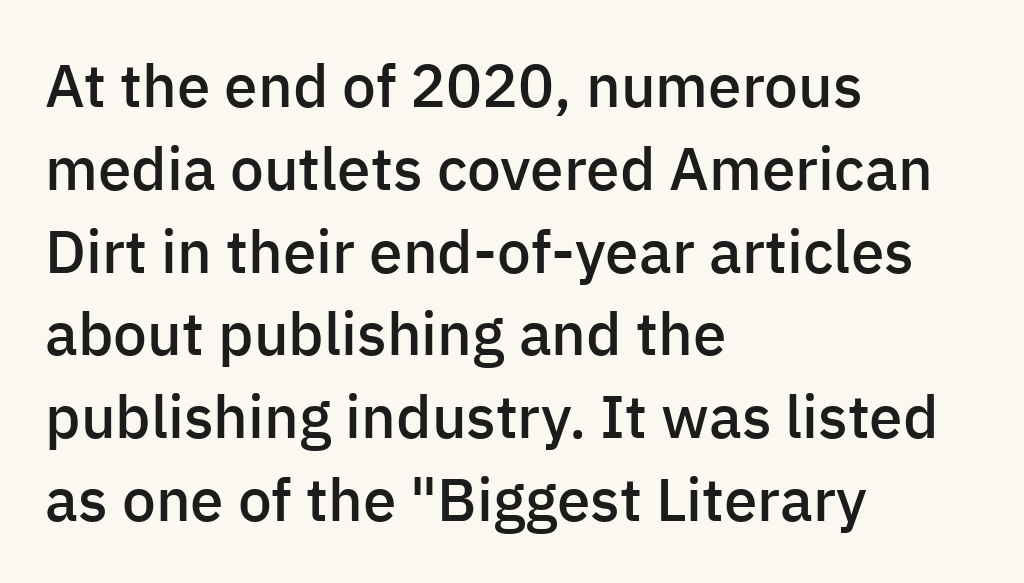
{"serif": "no", "italic": "no", "bold": "semi", "weight": "semibold", "width": "normal", "stroke_contrast": "low", "x_height": "medium", "monospaced": "no", "underline": "no", "align": "left", "line_spacing": "normal", "line_spacing_ratio": 1.38, "letter_spacing": "normal", "letter_spacing_em": 0.0, "glyph_px": 60}
